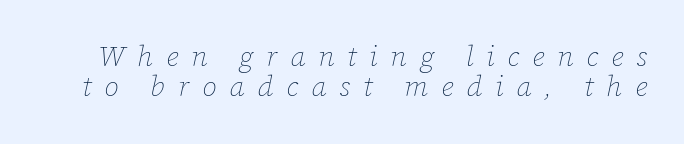
The image shows 29 px thin type, italic (leaning right); set tight line spacing (1.04x), unusually wide letter spacing (+0.44 em), not underlined; low stroke contrast and a medium x-height.
